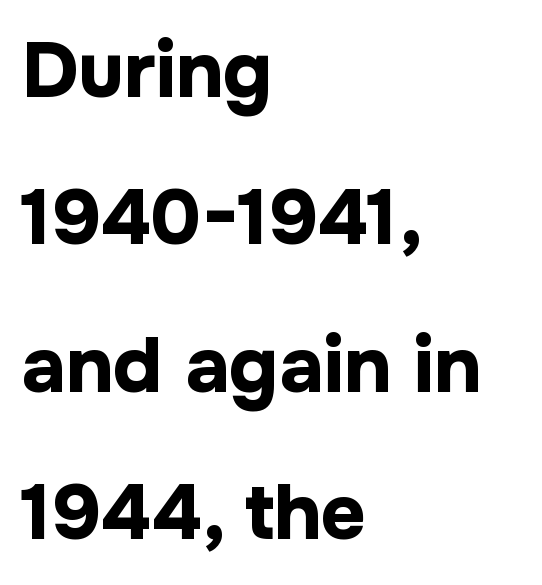
{"serif": "no", "italic": "no", "bold": "yes", "weight": "bold", "width": "normal", "stroke_contrast": "low", "x_height": "medium", "monospaced": "no", "underline": "no", "align": "left", "line_spacing_ratio": 1.89, "letter_spacing": "normal", "letter_spacing_em": 0.0, "glyph_px": 78}
